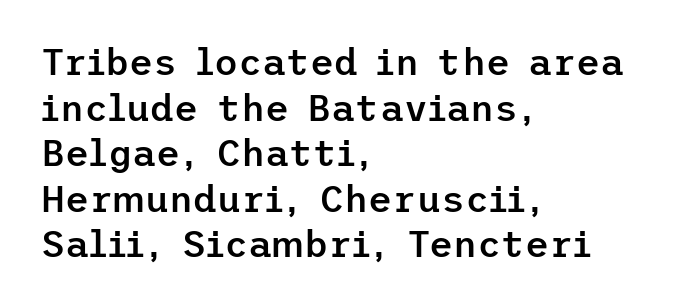
Q: Is the text bold? A: Semi-bold.
Q: Is the text italic (slanted)? A: No, it is upright.
Q: Is the typeface a serif or a sans-serif typeface? A: Sans-serif.
Q: Is the text underlined? A: No.
Q: How is the paragraph aligned? A: Left-aligned.
Q: Is the spacing between letters normal or unusually wide? A: Normal.
Q: Width (condensed, normal, or wide)? A: Normal.
Q: Stroke contrast? A: Low.
Q: x-height? A: Medium.
